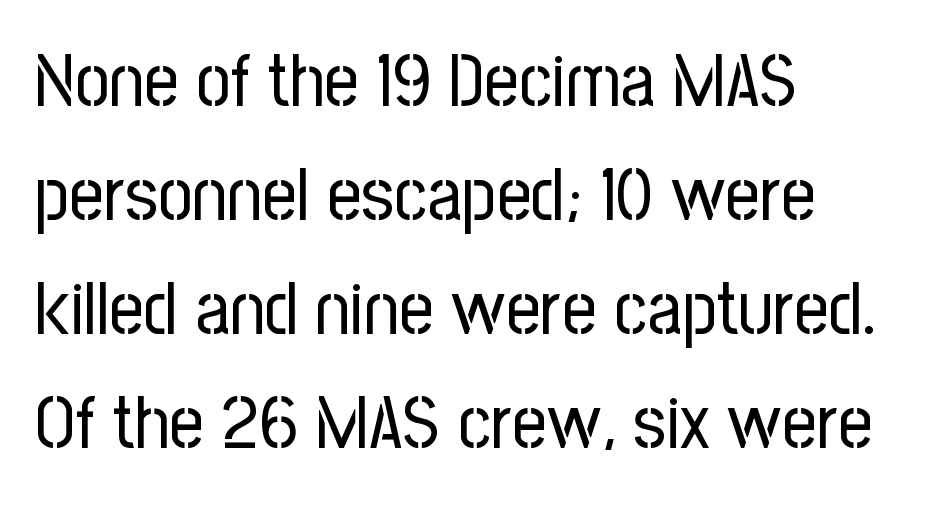
Q: Is the text bold? A: No.
Q: Is the text italic (slanted)? A: No, it is upright.
Q: Is the typeface a serif or a sans-serif typeface? A: Sans-serif.
Q: Is the text underlined? A: No.
Q: How is the paragraph aligned? A: Left-aligned.
Q: Is the spacing between letters normal or unusually wide? A: Normal.
Q: Is the spacing between lines tight, normal or loose? A: Normal.
Q: Width (condensed, normal, or wide)? A: Condensed.
Q: Stroke contrast? A: Low.
Q: x-height? A: Medium.
Q: Monospaced? A: No.
